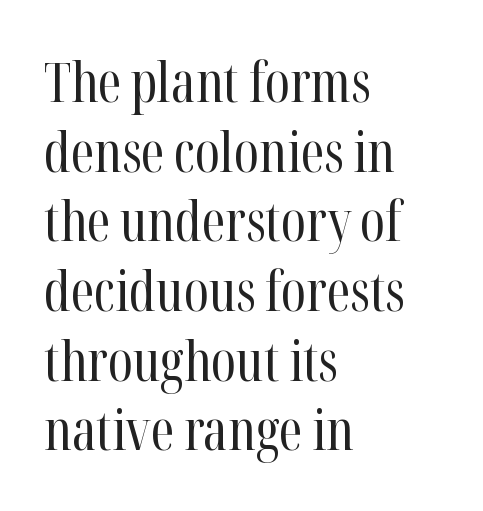
Q: Is the text bold? A: No.
Q: Is the text italic (slanted)? A: No, it is upright.
Q: Is the typeface a serif or a sans-serif typeface? A: Serif.
Q: Is the text underlined? A: No.
Q: How is the paragraph aligned? A: Left-aligned.
Q: Is the spacing between letters normal or unusually wide? A: Normal.
Q: Is the spacing between lines tight, normal or loose? A: Normal.
Q: Width (condensed, normal, or wide)? A: Condensed.
Q: Stroke contrast? A: High.
Q: x-height? A: Medium.
Q: Monospaced? A: No.
